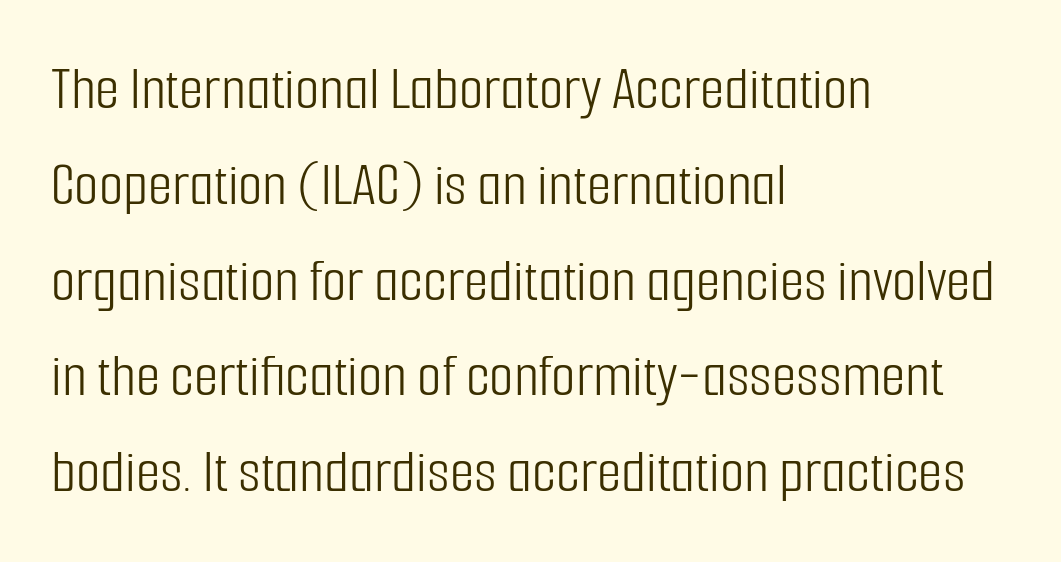
{"serif": "no", "italic": "no", "bold": "no", "weight": "light", "width": "condensed", "stroke_contrast": "low", "x_height": "medium", "monospaced": "no", "underline": "no", "align": "left", "line_spacing": "normal", "line_spacing_ratio": 1.52, "letter_spacing": "normal", "letter_spacing_em": 0.0, "glyph_px": 63}
